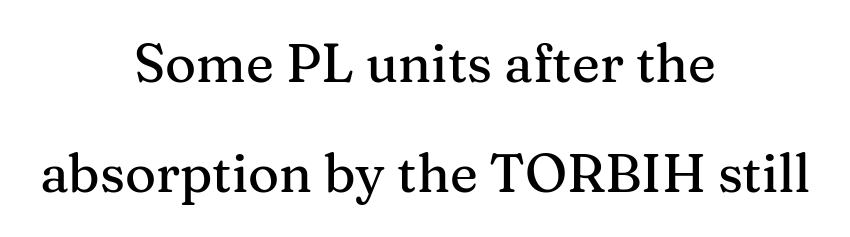
Q: Is the text italic (slanted)? A: No, it is upright.
Q: Is the typeface a serif or a sans-serif typeface? A: Serif.
Q: Is the text underlined? A: No.
Q: How is the paragraph aligned? A: Centered.
Q: Is the spacing between letters normal or unusually wide? A: Normal.
Q: Is the spacing between lines tight, normal or loose? A: Loose.
Q: Width (condensed, normal, or wide)? A: Normal.
Q: Stroke contrast? A: Medium.
Q: x-height? A: Medium.
Q: Monospaced? A: No.
